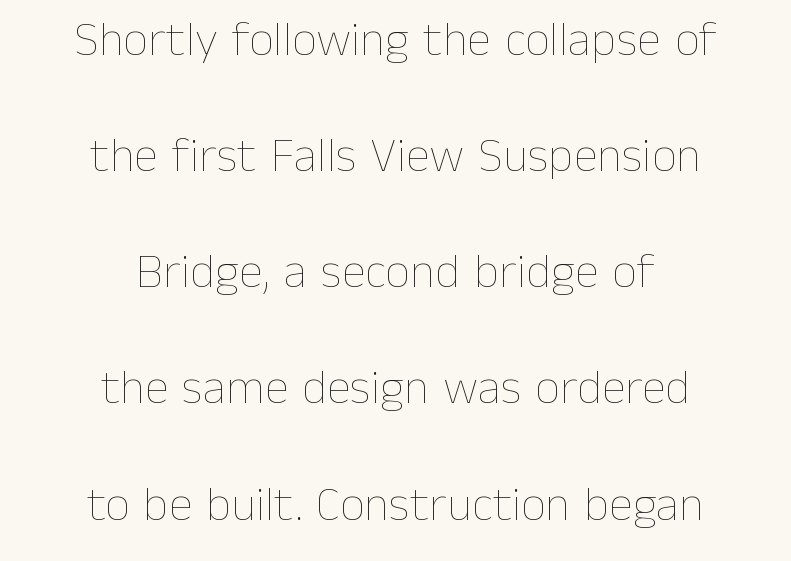
The image shows 49 px thin type, upright; set centered, loose line spacing (2.37x), normal letter spacing, not underlined; low stroke contrast and a medium x-height.
